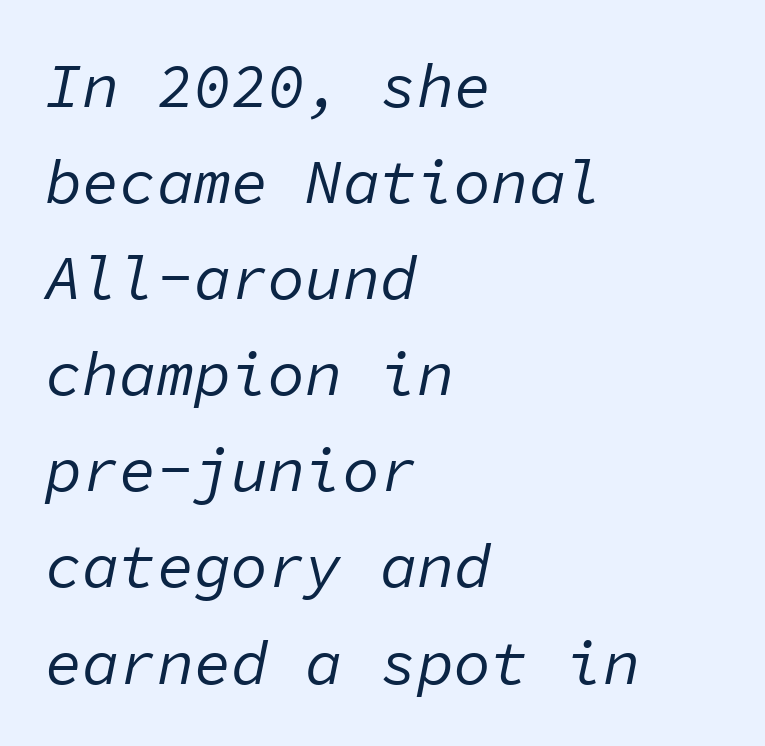
The image shows 62 px regular-weight type, italic (leaning right), monospaced; set left-aligned, normal line spacing (1.55x), normal letter spacing, not underlined; low stroke contrast and a medium x-height.
